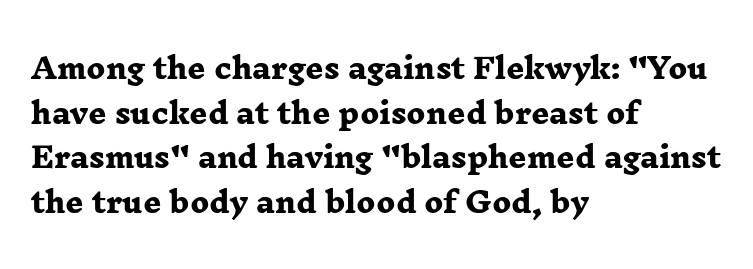
{"serif": "yes", "bold": "yes", "weight": "heavy", "width": "wide", "stroke_contrast": "low", "x_height": "medium", "monospaced": "no", "underline": "no", "align": "left", "line_spacing": "normal", "line_spacing_ratio": 1.59, "letter_spacing": "normal", "letter_spacing_em": 0.0, "glyph_px": 28}
